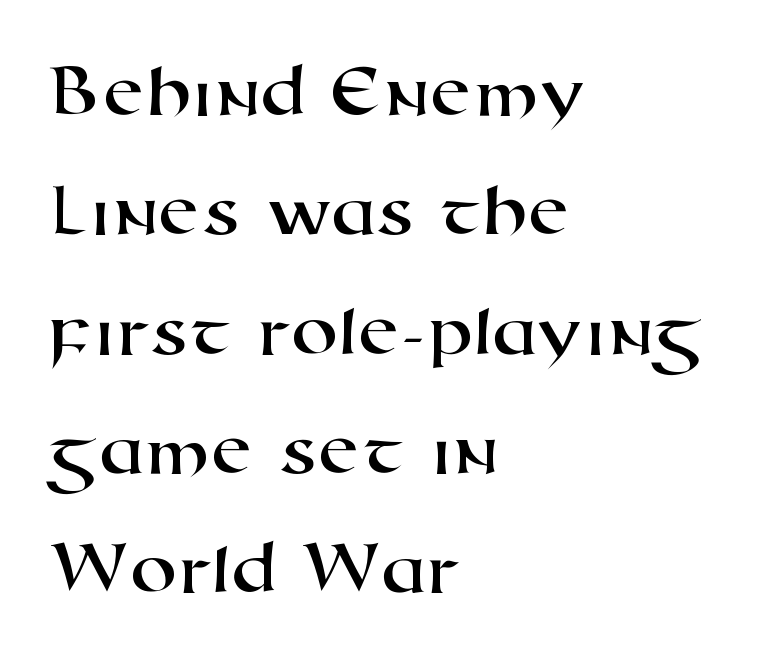
Horizontal bands of white between lines are of average thickness. Is the block centered? No — it sits flush against the left margin. Anything drawn beneath the words? Only blank space. Is this a fixed-width face? No — the glyphs have proportional, varying widths. Are there feet on the stems? There aren't — it's a sans. The passage shown has conventional tracking throughout.
